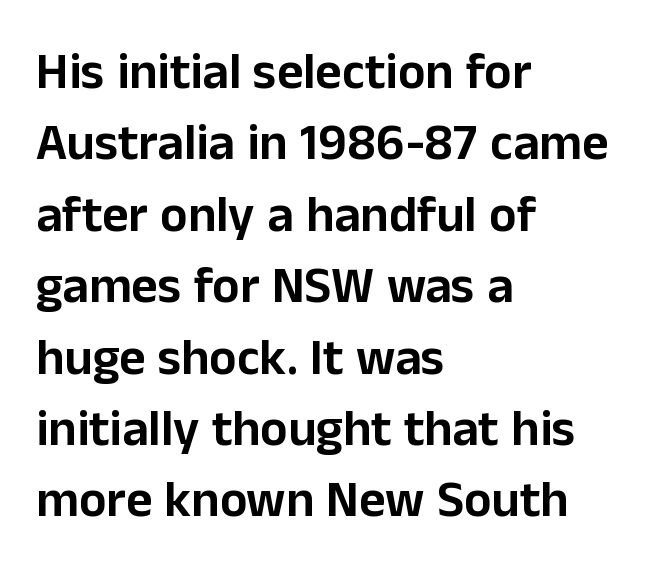
{"serif": "no", "italic": "no", "width": "normal", "stroke_contrast": "low", "x_height": "medium", "monospaced": "no", "underline": "no", "align": "left", "line_spacing": "normal", "line_spacing_ratio": 1.4, "letter_spacing": "normal", "letter_spacing_em": 0.0, "glyph_px": 51}
